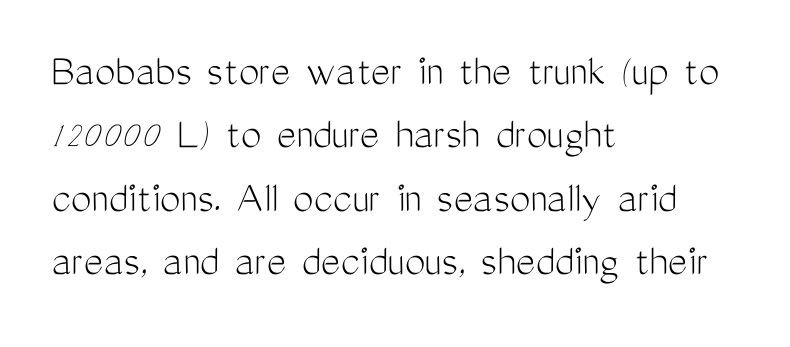
Q: Is the text bold? A: No.
Q: Is the text italic (slanted)? A: No, it is upright.
Q: Is the typeface a serif or a sans-serif typeface? A: Sans-serif.
Q: Is the text underlined? A: No.
Q: How is the paragraph aligned? A: Left-aligned.
Q: Is the spacing between letters normal or unusually wide? A: Normal.
Q: Is the spacing between lines tight, normal or loose? A: Normal.
Q: Width (condensed, normal, or wide)? A: Condensed.
Q: Stroke contrast? A: Medium.
Q: x-height? A: Medium.
Q: Monospaced? A: No.
